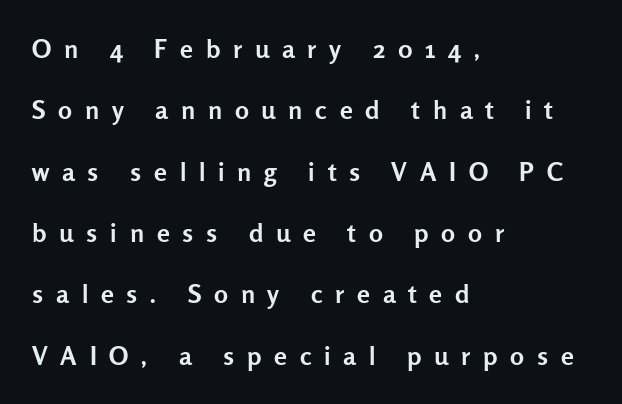
{"italic": "no", "bold": "yes", "underline": "no", "align": "left", "line_spacing": "loose", "line_spacing_ratio": 2.36, "letter_spacing": "wide", "letter_spacing_em": 0.49, "glyph_px": 26}
